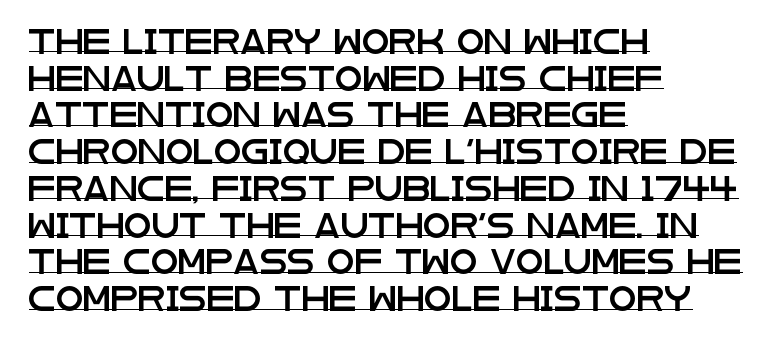
This is underlined copy, the kind a proofreader might mark for attention. Rows of type keep a routine distance in the vertical direction. All the whitespace from short lines collects on the right. Posture: upright roman. The type is set solid horizontally, with unmodified tracking.
